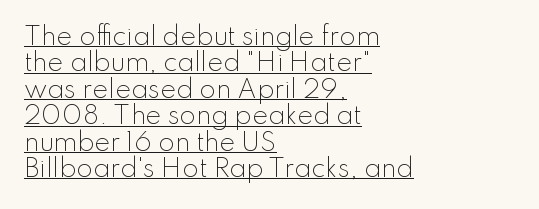
{"italic": "no", "bold": "no", "underline": "yes", "align": "left", "line_spacing": "tight", "line_spacing_ratio": 1.1, "letter_spacing": "normal", "letter_spacing_em": 0.0, "glyph_px": 24}
